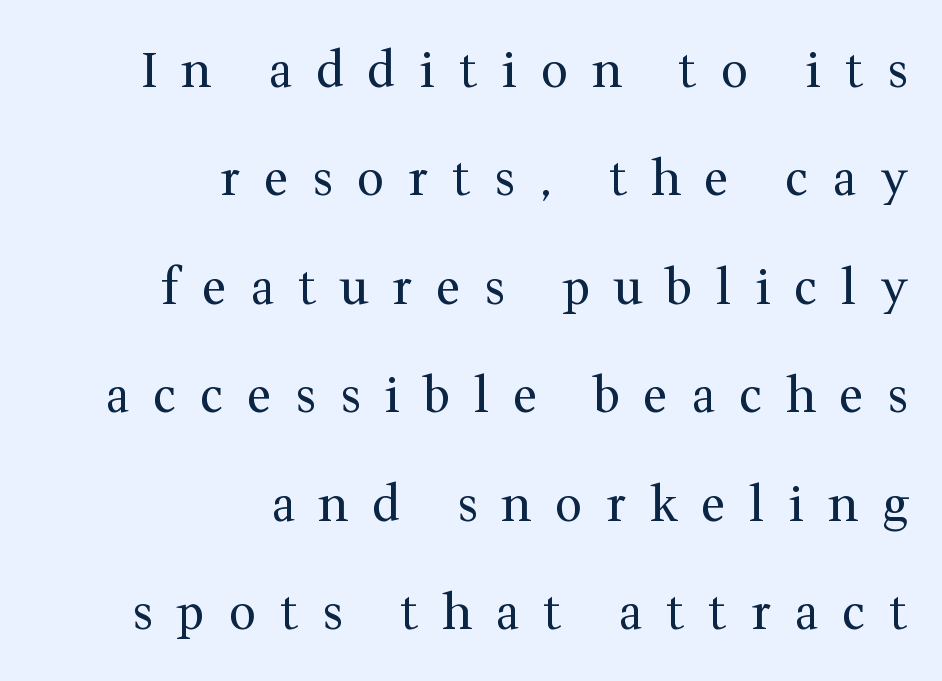
The image shows 48 px regular-weight serif type, upright; set right-aligned, loose line spacing (2.26x), unusually wide letter spacing (+0.49 em), not underlined; medium stroke contrast and a medium x-height.
